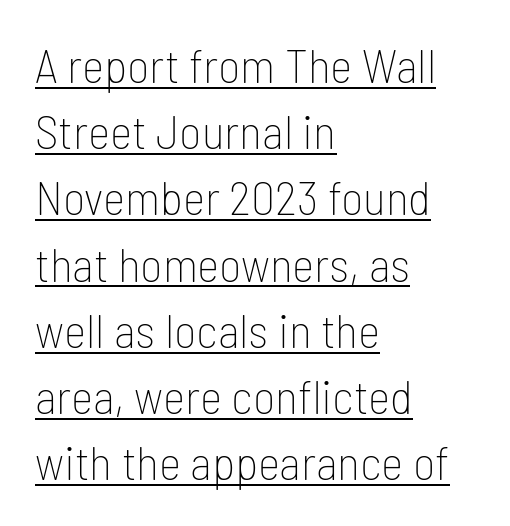
The image shows 48 px thin, condensed sans-serif type, upright; set left-aligned, normal line spacing (1.38x), normal letter spacing, underlined; low stroke contrast and a medium x-height.
